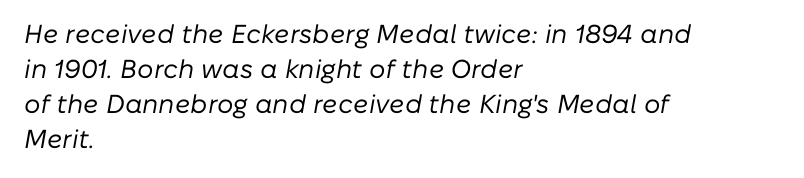
{"italic": "yes", "lean": "right", "slant_degrees": 10, "bold": "no", "underline": "no", "align": "left", "line_spacing": "normal", "line_spacing_ratio": 1.34, "letter_spacing": "normal", "letter_spacing_em": 0.0, "glyph_px": 26}
